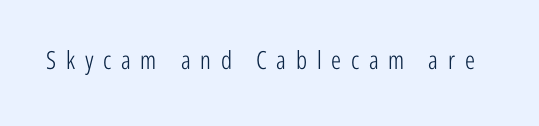
The image shows 25 px text type, upright; set unusually wide letter spacing (+0.39 em), not underlined.
